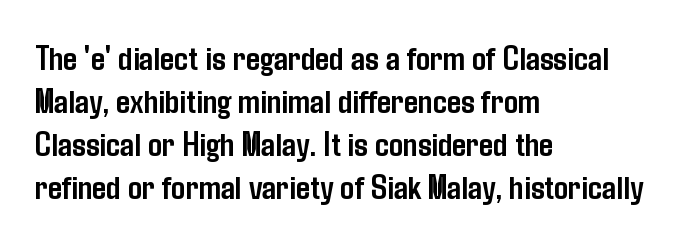
In terms of posture, this sample is upright. Spacing verdict: proportional, widths tailored to each character. The tracking reads as untouched default to a designer's eye. The typesetter chose a ragged-right arrangement here.
